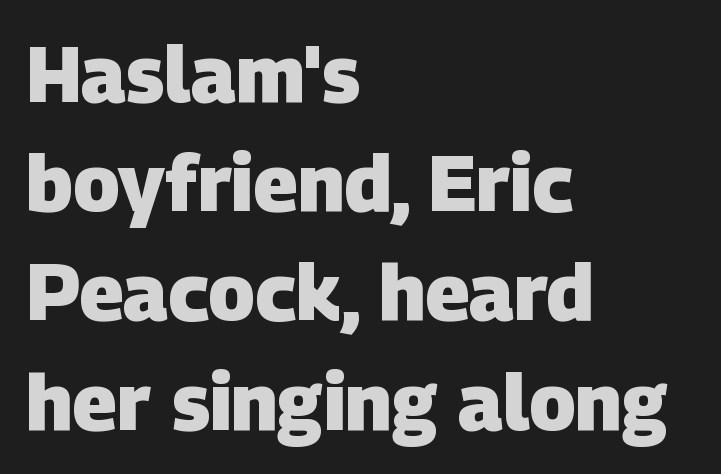
Strokes here are thick enough to call this a true bold. The string is rendered with underlining switched off. How are the letters spaced? Ordinarily, with no added tracking. Here the designer chose a conventional face with non-uniform glyph widths. Serif or sans? Sans — the stroke terminals are bare. Layout note: lines flush left.
